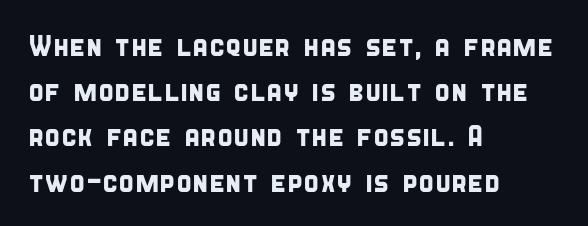
If you measured baseline to baseline, you'd find a middling distance. Honestly, the letter spacing is just normal — you wouldn't notice it. Varying glyph widths throughout — classic text-font behaviour. Plain, unruled lines of type. Examine the stroke ends and you'll find no serifs. This sample is left-justified, so line endings fall wherever the words run out.
